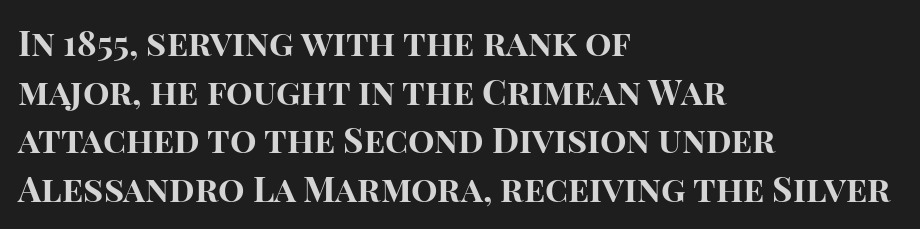
Q: Is the text bold? A: Yes.
Q: Is the text italic (slanted)? A: No, it is upright.
Q: Is the typeface a serif or a sans-serif typeface? A: Sans-serif.
Q: Is the text underlined? A: No.
Q: How is the paragraph aligned? A: Left-aligned.
Q: Is the spacing between letters normal or unusually wide? A: Normal.
Q: Is the spacing between lines tight, normal or loose? A: Normal.
Q: Width (condensed, normal, or wide)? A: Normal.
Q: Stroke contrast? A: High.
Q: x-height? A: Large.
Q: Monospaced? A: No.
